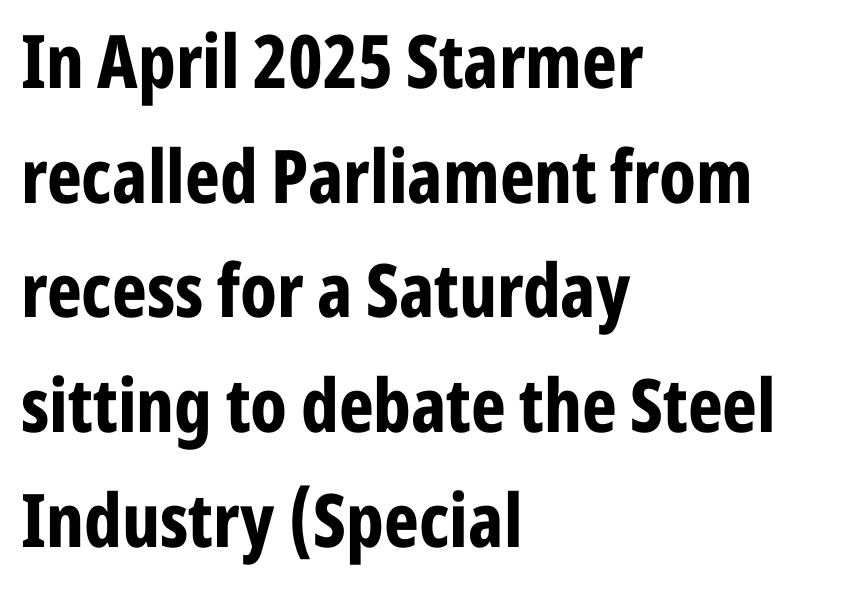
{"serif": "no", "italic": "no", "bold": "yes", "weight": "bold", "width": "condensed", "stroke_contrast": "low", "x_height": "medium", "monospaced": "no", "underline": "no", "align": "left", "line_spacing": "normal", "line_spacing_ratio": 1.55, "letter_spacing": "normal", "letter_spacing_em": 0.0, "glyph_px": 74}
